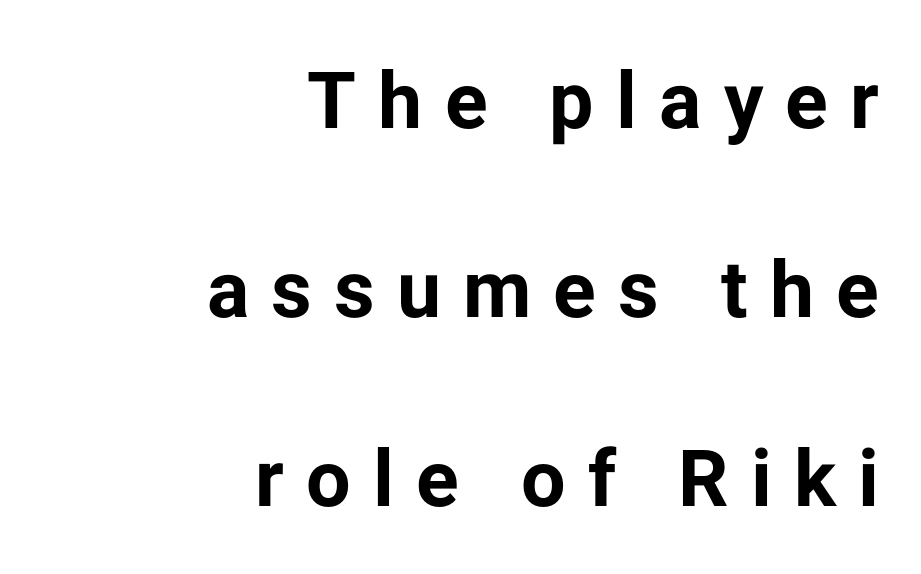
{"serif": "no", "italic": "no", "bold": "yes", "weight": "bold", "width": "normal", "stroke_contrast": "low", "x_height": "medium", "monospaced": "no", "underline": "no", "align": "right", "line_spacing": "loose", "line_spacing_ratio": 2.39, "letter_spacing": "wide", "letter_spacing_em": 0.28, "glyph_px": 79}
